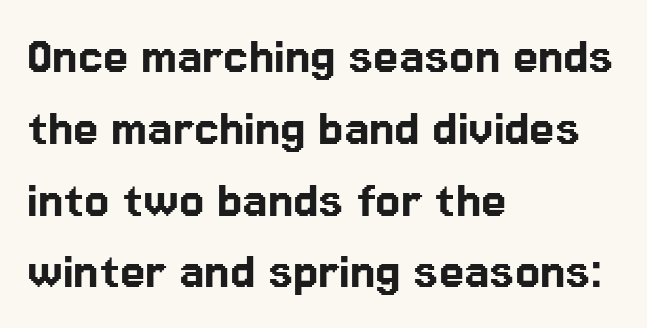
The string is rendered with underlining switched off. When letters stand straight like this, we call the style roman or upright. This sample keeps an unexceptional amount of space between lines. Varying glyph widths throughout — classic text-font behaviour. Each letter's strokes conclude bluntly, with no projecting serifs.
